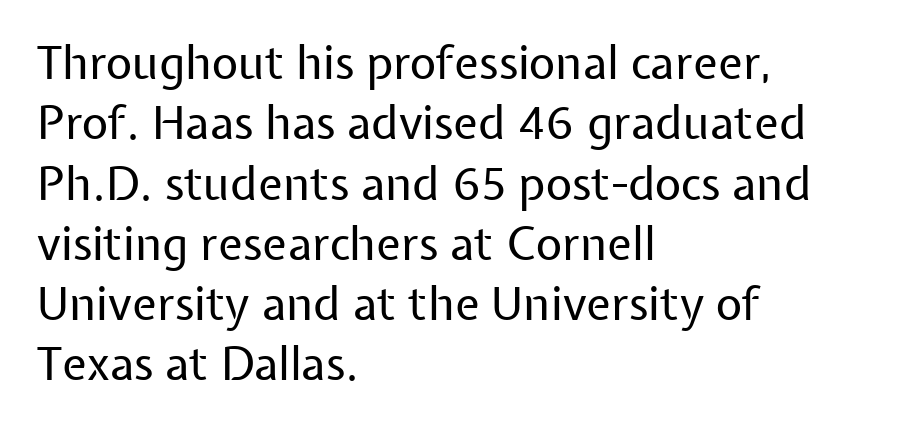
The image shows 46 px regular-weight sans-serif type, upright; set left-aligned, normal line spacing (1.31x), normal letter spacing, not underlined; low stroke contrast and a medium x-height.
